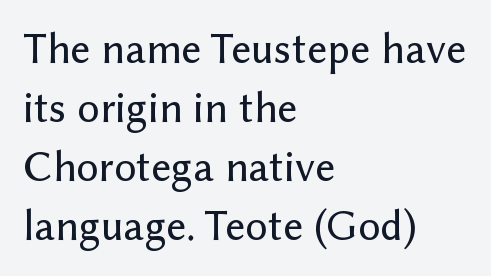
The image shows 44 px sans-serif type, upright; set left-aligned, normal line spacing (1.34x), normal letter spacing, not underlined; low stroke contrast and a medium x-height.
